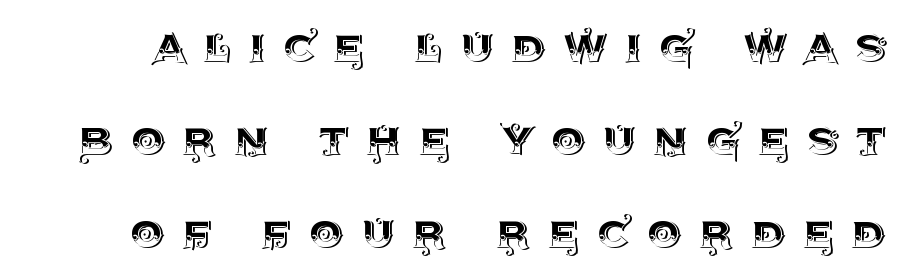
{"italic": "no", "width": "normal", "x_height": "large", "monospaced": "no", "underline": "no", "line_spacing_ratio": 1.72, "letter_spacing": "wide", "letter_spacing_em": 0.32, "glyph_px": 54}
